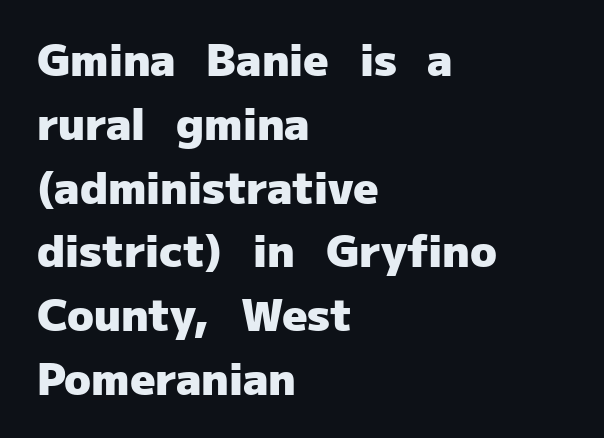
Q: Is the text bold? A: Yes.
Q: Is the text italic (slanted)? A: No, it is upright.
Q: Is the typeface a serif or a sans-serif typeface? A: Sans-serif.
Q: Is the text underlined? A: No.
Q: How is the paragraph aligned? A: Left-aligned.
Q: Is the spacing between letters normal or unusually wide? A: Normal.
Q: Is the spacing between lines tight, normal or loose? A: Normal.
Q: Width (condensed, normal, or wide)? A: Normal.
Q: Stroke contrast? A: Low.
Q: x-height? A: Medium.
Q: Monospaced? A: No.
